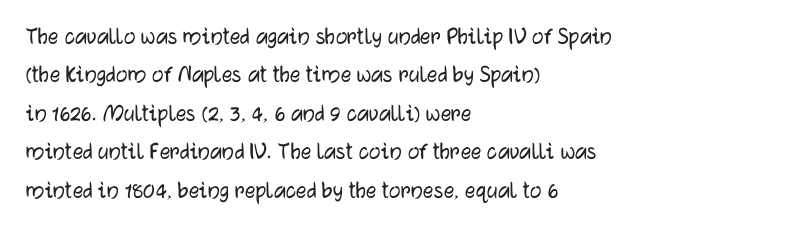
The image shows 26 px text type, upright; set left-aligned, normal line spacing (1.48x), normal letter spacing, not underlined.
